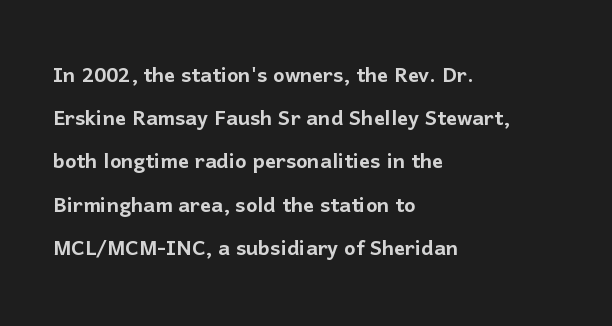
Anything drawn beneath the words? Only blank space. In terms of letterspacing, this is plain default setting. No italicization has been applied; the sample stays upright. The block of text has a typical density, with ordinary space between rows. Horizontal alignment here is leftward, the default for most running prose.
